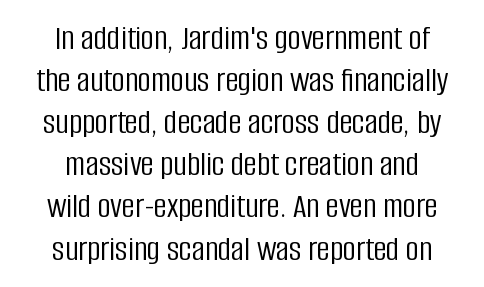
Q: Is the text bold? A: No.
Q: Is the text italic (slanted)? A: No, it is upright.
Q: Is the typeface a serif or a sans-serif typeface? A: Sans-serif.
Q: Is the text underlined? A: No.
Q: How is the paragraph aligned? A: Centered.
Q: Is the spacing between letters normal or unusually wide? A: Normal.
Q: Width (condensed, normal, or wide)? A: Condensed.
Q: Stroke contrast? A: Low.
Q: x-height? A: Large.
Q: Monospaced? A: No.
